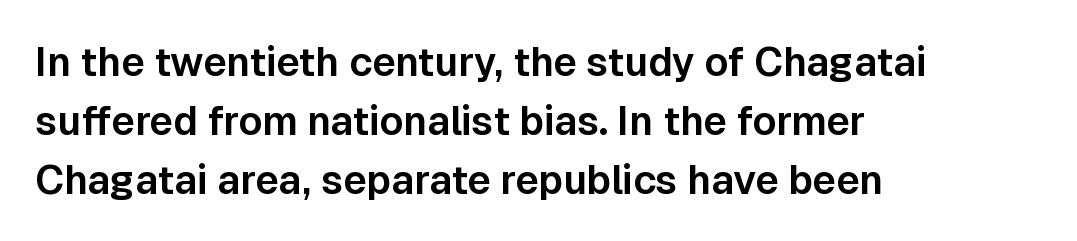
The image shows 40 px sans-serif type, upright; set left-aligned, normal line spacing (1.47x), normal letter spacing, not underlined; low stroke contrast and a medium x-height.
